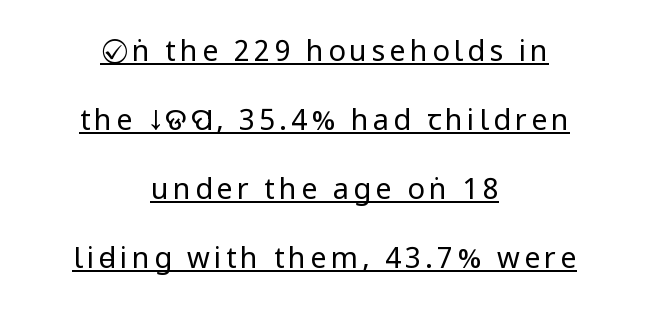
{"serif": "no", "italic": "no", "bold": "no", "weight": "regular", "width": "condensed", "stroke_contrast": "low", "underline": "yes", "align": "center", "line_spacing": "loose", "line_spacing_ratio": 2.38, "glyph_px": 29}
